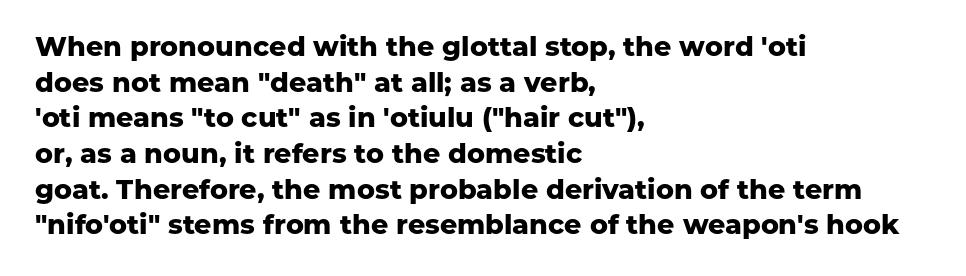
{"italic": "no", "bold": "yes", "underline": "no", "align": "left", "line_spacing": "normal", "line_spacing_ratio": 1.32, "letter_spacing": "normal", "letter_spacing_em": 0.0, "glyph_px": 27}
